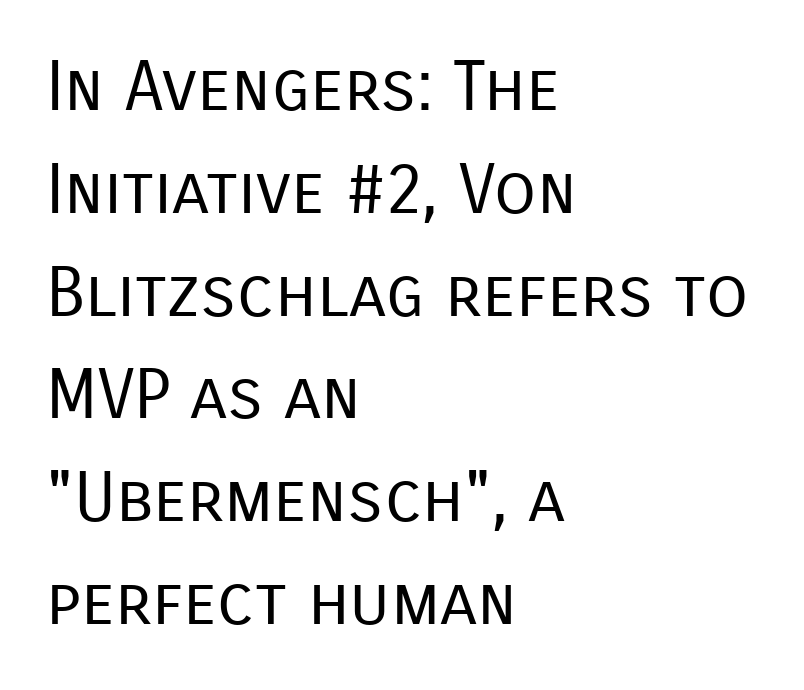
The image shows 69 px regular-weight sans-serif type, upright; set left-aligned, normal line spacing (1.49x), normal letter spacing, not underlined; low stroke contrast and a medium x-height.
